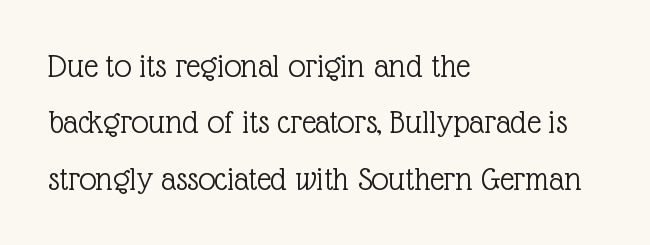
Character widths vary here, with narrow letters taking less room than wide ones. Vertically, the passage feels balanced, rows spaced as you'd expect. Beneath every word, the page is bare. If you drew a ruler down the left edge, every line would touch it. A serif font was chosen for this passage. The letters look calm and open, with moderate or lighter stems.
